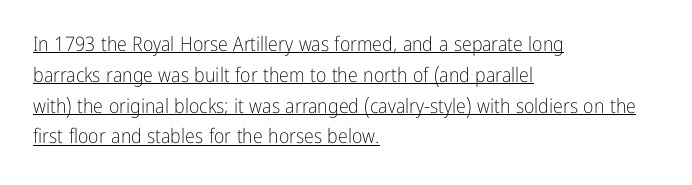
The image shows 20 px text type, upright; set left-aligned, normal line spacing (1.54x), normal letter spacing, underlined.
